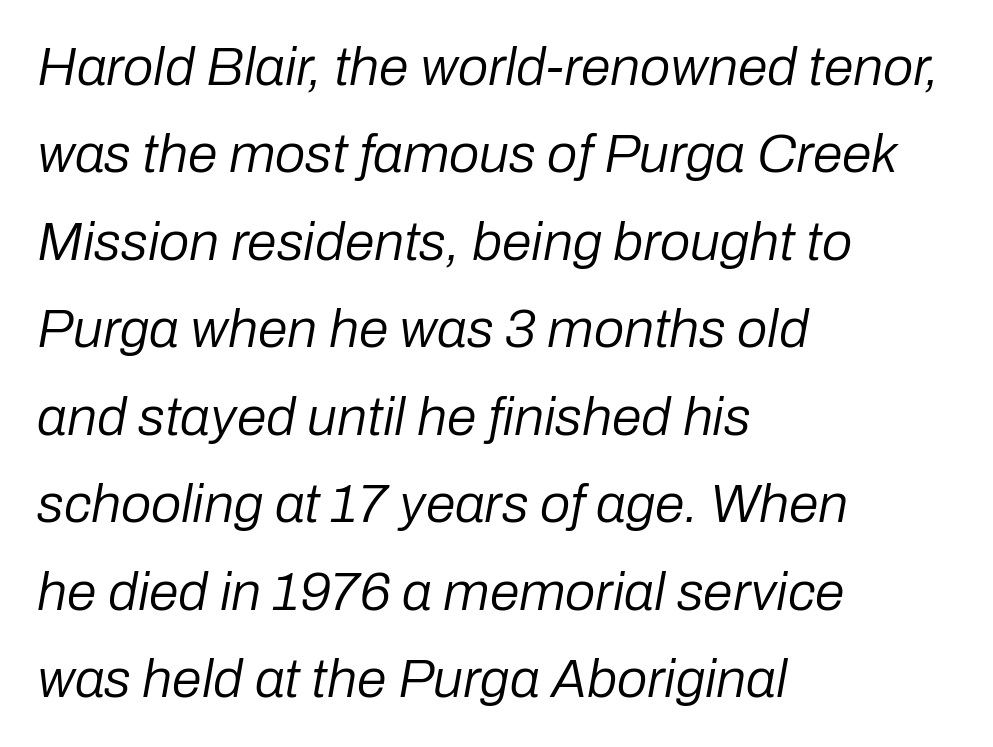
Q: Is the text bold? A: No.
Q: Is the text italic (slanted)? A: Yes, it leans right by about 10 degrees.
Q: Is the text underlined? A: No.
Q: How is the paragraph aligned? A: Left-aligned.
Q: Is the spacing between letters normal or unusually wide? A: Normal.
Q: Is the spacing between lines tight, normal or loose? A: Normal.
Q: Width (condensed, normal, or wide)? A: Normal.
Q: Stroke contrast? A: Low.
Q: x-height? A: Medium.
Q: Monospaced? A: No.
